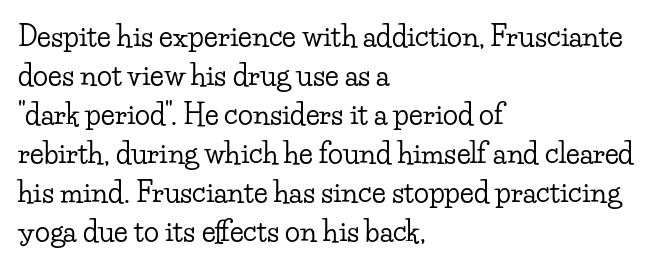
Ascenders rise straight up at ninety degrees. A clean baseline with only descenders dipping below it. The letters sit at their default tracking, neither squeezed nor spread. Each letter's strokes conclude with small projecting serifs. Interline gaps are of average width in this sample.
